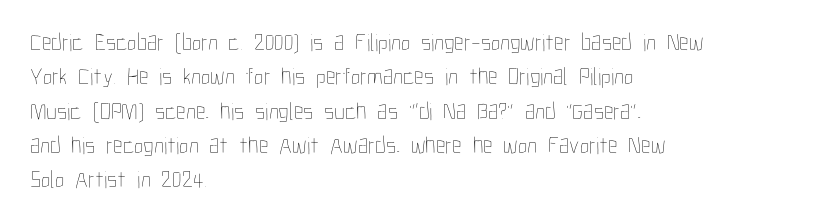
{"italic": "no", "bold": "no", "underline": "no", "align": "left", "line_spacing": "normal", "line_spacing_ratio": 1.43, "letter_spacing": "normal", "letter_spacing_em": 0.0, "glyph_px": 24}
